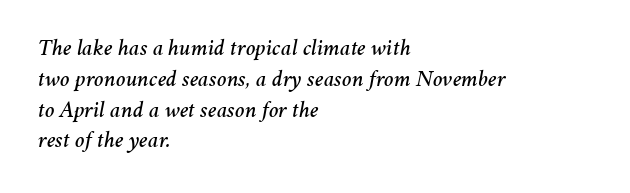
Q: Is the text italic (slanted)? A: Yes, it leans right by about 11 degrees.
Q: Is the text underlined? A: No.
Q: How is the paragraph aligned? A: Left-aligned.
Q: Is the spacing between letters normal or unusually wide? A: Normal.
Q: Is the spacing between lines tight, normal or loose? A: Normal.
